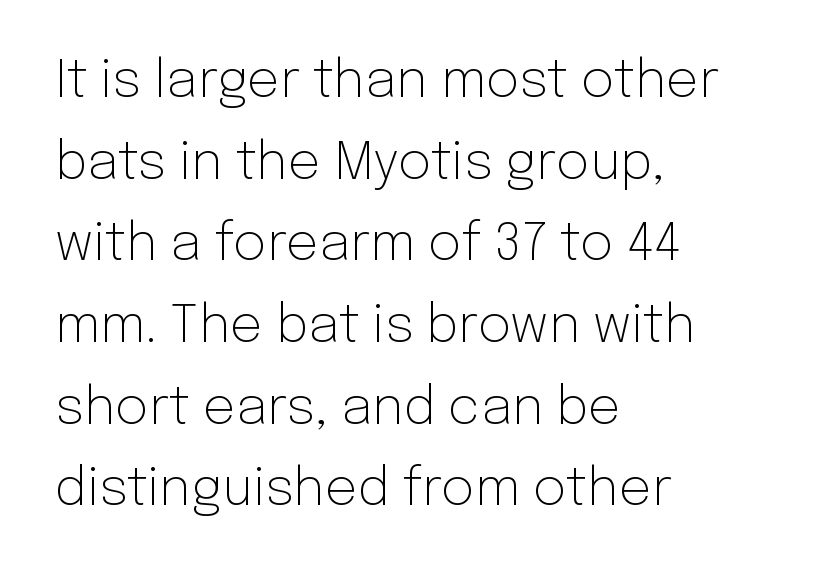
The image shows 52 px light sans-serif type, upright; set left-aligned, normal line spacing (1.57x), normal letter spacing, not underlined; low stroke contrast and a medium x-height.
